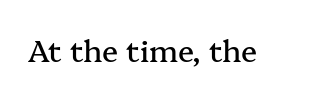
Q: Is the text italic (slanted)? A: No, it is upright.
Q: Is the typeface a serif or a sans-serif typeface? A: Serif.
Q: Is the text underlined? A: No.
Q: Is the spacing between letters normal or unusually wide? A: Normal.
Q: Width (condensed, normal, or wide)? A: Normal.
Q: Stroke contrast? A: Medium.
Q: x-height? A: Medium.
Q: Monospaced? A: No.
